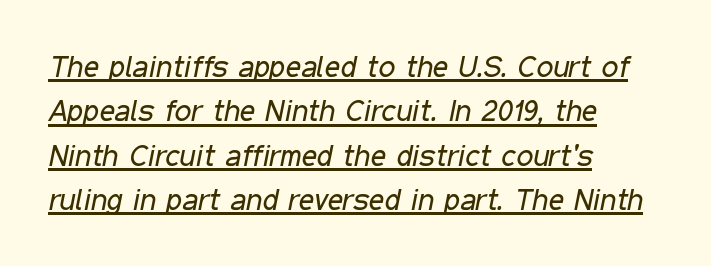
The image shows 30 px regular-weight, condensed type, italic (leaning right); set left-aligned, normal line spacing (1.48x), normal letter spacing, underlined; low stroke contrast and a medium x-height.
